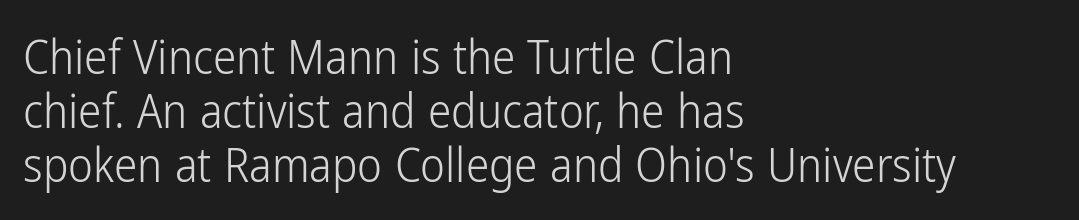
{"serif": "no", "italic": "no", "bold": "no", "weight": "light", "width": "condensed", "stroke_contrast": "low", "x_height": "medium", "monospaced": "no", "underline": "no", "align": "left", "line_spacing": "tight", "line_spacing_ratio": 1.15, "letter_spacing": "normal", "letter_spacing_em": 0.0, "glyph_px": 47}
